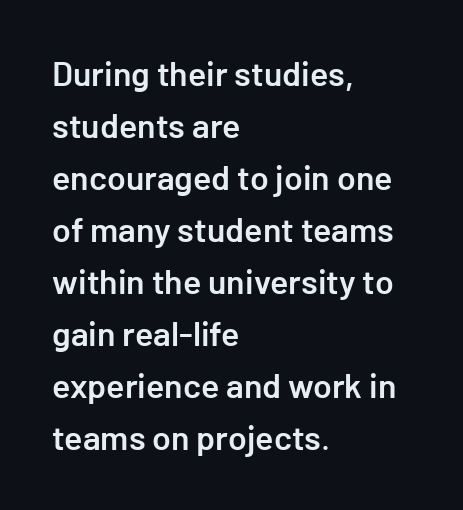
The specimen omits any rule beneath the text block's lines. Every letter is mildly thick-stroked: semibold rather than bold. Nope, not italic — everything's standing straight. The gaps between neighbouring characters are ordinary and unremarkable. The passage shown is typeset with a sans-serif family. Vertical spacing — default.
